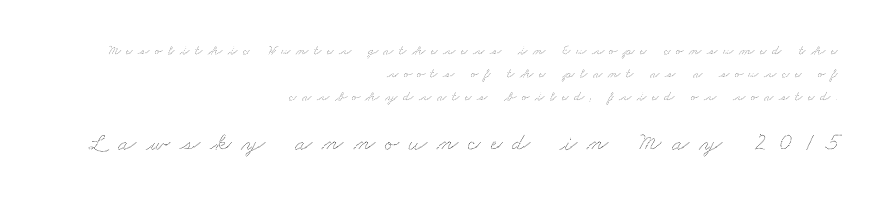
{"underline": "no", "align": "right", "line_spacing": "normal", "line_spacing_ratio": 1.63, "letter_spacing": "wide", "letter_spacing_em": 0.4, "larger_block": "second", "size_ratio": 1.79, "glyph_px": 25}
